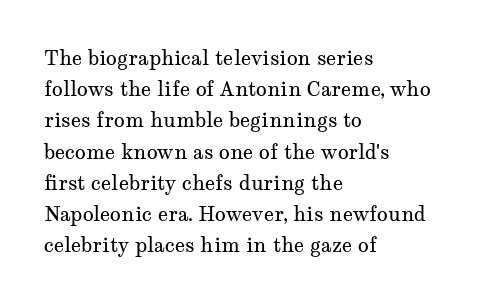
{"italic": "no", "bold": "no", "underline": "no", "align": "left", "line_spacing": "normal", "line_spacing_ratio": 1.56, "letter_spacing": "normal", "letter_spacing_em": 0.0, "glyph_px": 20}
